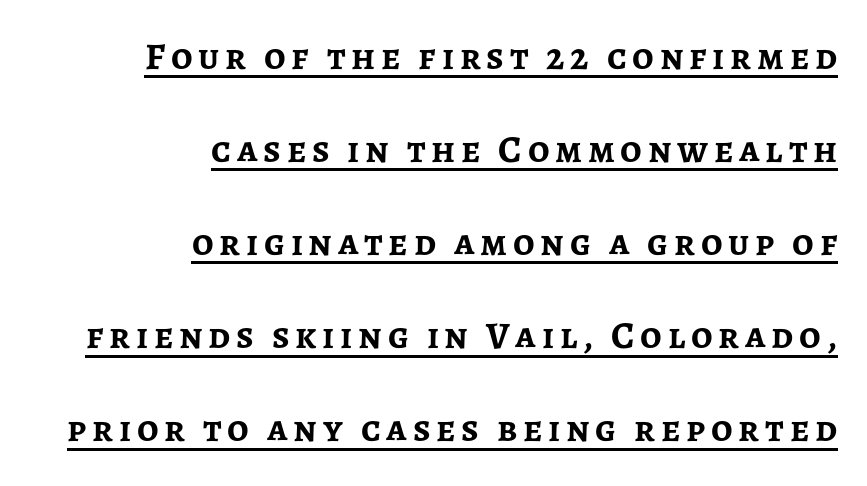
Is there an underline? Yes — a line sits under the letters. Heft: maximum for text — a bold. Letterform terminals end flat and unadorned throughout the passage. Posture: vertical.
